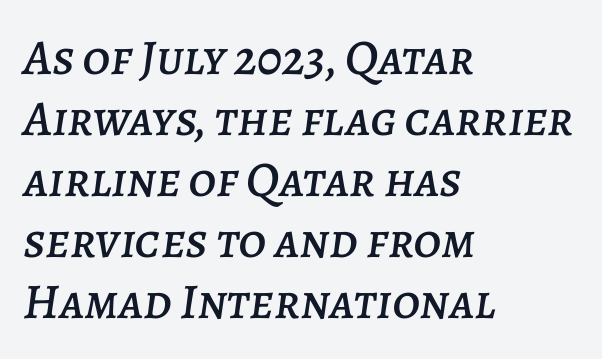
Q: Is the text italic (slanted)? A: Yes, it leans right by about 7 degrees.
Q: Is the text underlined? A: No.
Q: How is the paragraph aligned? A: Left-aligned.
Q: Is the spacing between letters normal or unusually wide? A: Normal.
Q: Width (condensed, normal, or wide)? A: Normal.
Q: Stroke contrast? A: Low.
Q: x-height? A: Large.
Q: Monospaced? A: No.
